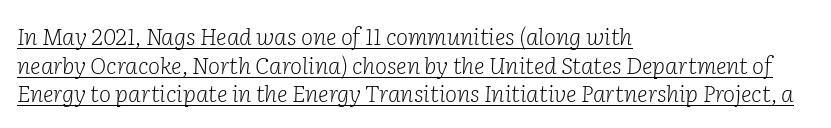
Check the space under the baseline: a stroke is drawn there. The whole block is typeset with a tilt. On a weight scale, this lands at 450 or below. You could call the tracking neutral — neither tight nor loose. Horizontally, the lines are justified to the leading edge only.
